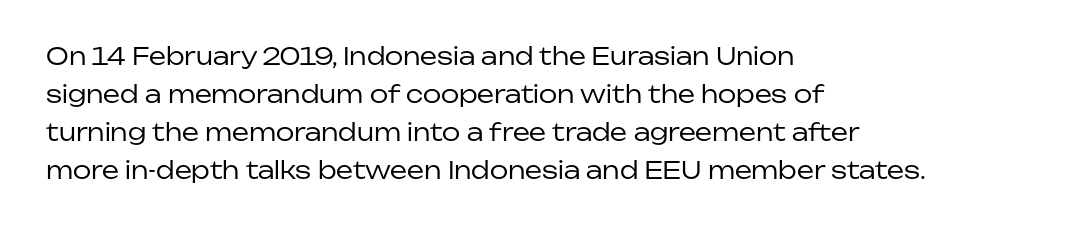
Q: Is the text bold? A: No.
Q: Is the text italic (slanted)? A: No, it is upright.
Q: Is the text underlined? A: No.
Q: How is the paragraph aligned? A: Left-aligned.
Q: Is the spacing between letters normal or unusually wide? A: Normal.
Q: Is the spacing between lines tight, normal or loose? A: Normal.
